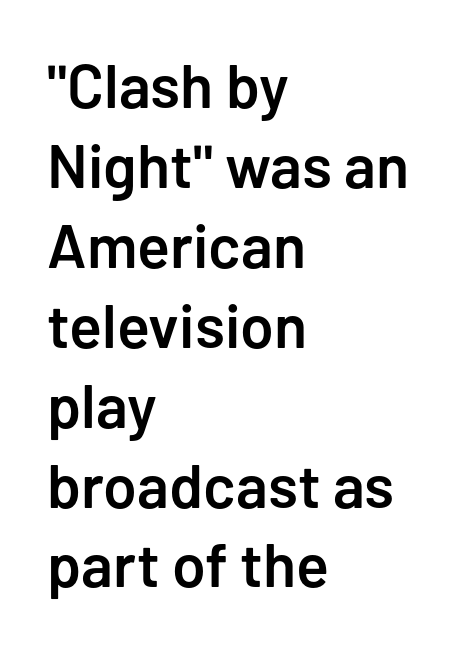
{"serif": "no", "italic": "no", "bold": "semi", "weight": "semibold", "width": "normal", "stroke_contrast": "low", "x_height": "medium", "monospaced": "no", "underline": "no", "align": "left", "line_spacing": "normal", "line_spacing_ratio": 1.31, "letter_spacing": "normal", "letter_spacing_em": 0.0, "glyph_px": 61}
